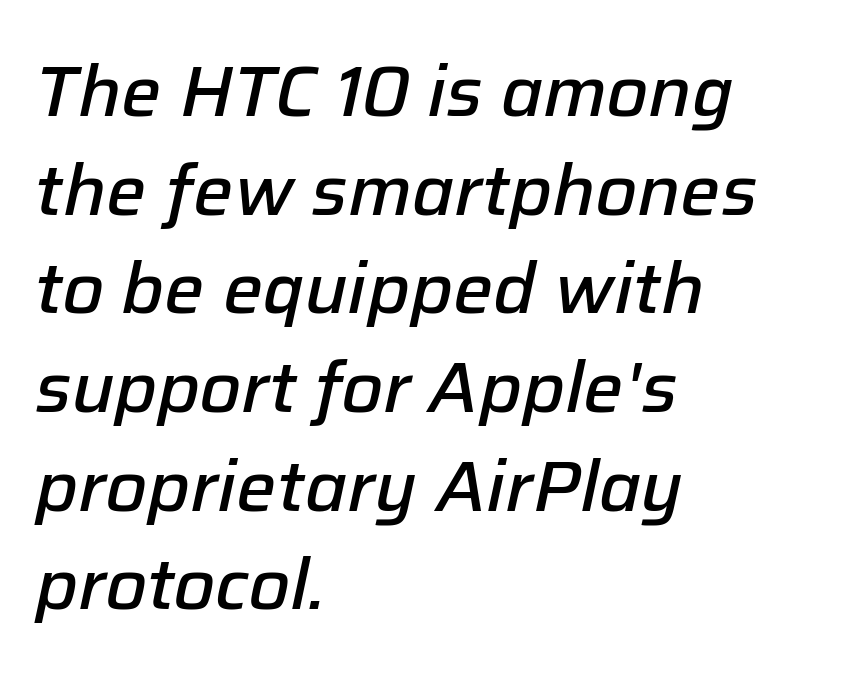
The image shows 71 px semibold type, italic (leaning right); set left-aligned, normal line spacing (1.39x), normal letter spacing, not underlined; low stroke contrast and a medium x-height.
